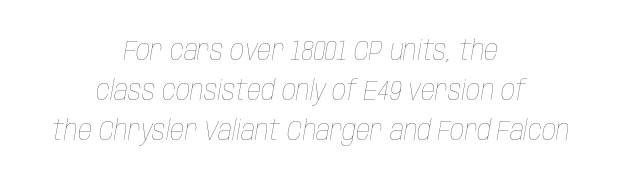
Q: Is the text bold? A: No.
Q: Is the text italic (slanted)? A: Yes, it leans right by about 10 degrees.
Q: Is the text underlined? A: No.
Q: How is the paragraph aligned? A: Centered.
Q: Is the spacing between letters normal or unusually wide? A: Normal.
Q: Is the spacing between lines tight, normal or loose? A: Normal.
Q: Width (condensed, normal, or wide)? A: Condensed.
Q: Stroke contrast? A: Low.
Q: x-height? A: Large.
Q: Monospaced? A: No.
